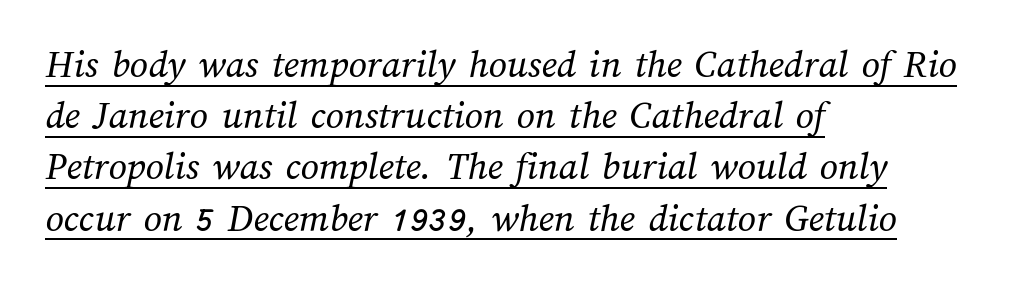
Descenders here cross a horizontal rule under the line. The vertical gap from one line to the next is medium. The rendering uses natural spacing where letterforms have individual widths. Horizontally, the lines are justified to the leading edge only.
